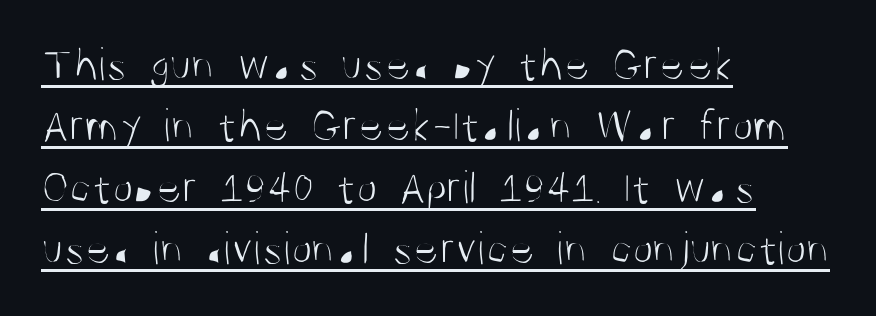
{"serif": "no", "italic": "no", "bold": "no", "weight": "light", "width": "condensed", "stroke_contrast": "medium", "x_height": "large", "monospaced": "no", "underline": "yes", "align": "left", "line_spacing": "normal", "line_spacing_ratio": 1.28, "letter_spacing": "normal", "letter_spacing_em": 0.0, "glyph_px": 48}
